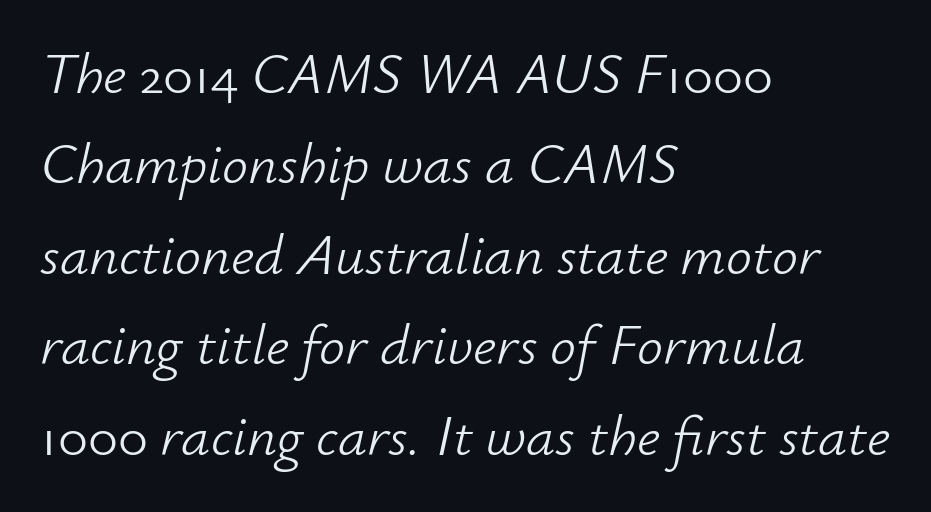
Every row of glyphs begins at an identical x-position on the left. Notice how the stems are inclined rather than vertical — that's the hallmark of italics. The specimen omits any rule beneath the text block's lines. Nobody touched the tracking dial on this one. No chunkiness to these letters — they're not bold.
